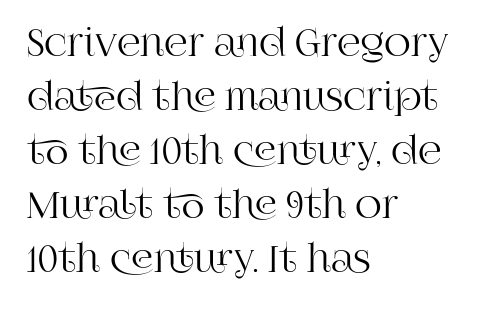
{"serif": "yes", "italic": "no", "width": "normal", "stroke_contrast": "high", "x_height": "large", "monospaced": "no", "underline": "no", "align": "left", "line_spacing": "normal", "line_spacing_ratio": 1.46, "letter_spacing": "normal", "letter_spacing_em": 0.0, "glyph_px": 37}
